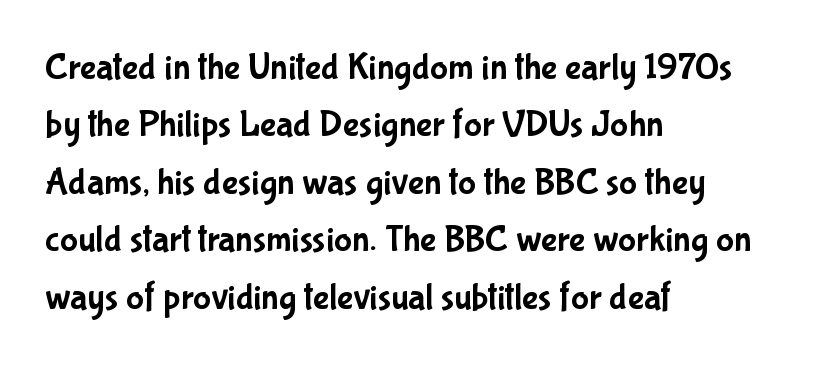
{"serif": "no", "italic": "no", "width": "condensed", "stroke_contrast": "low", "x_height": "medium", "monospaced": "no", "underline": "no", "align": "left", "line_spacing": "normal", "line_spacing_ratio": 1.51, "letter_spacing": "normal", "letter_spacing_em": 0.0, "glyph_px": 38}
